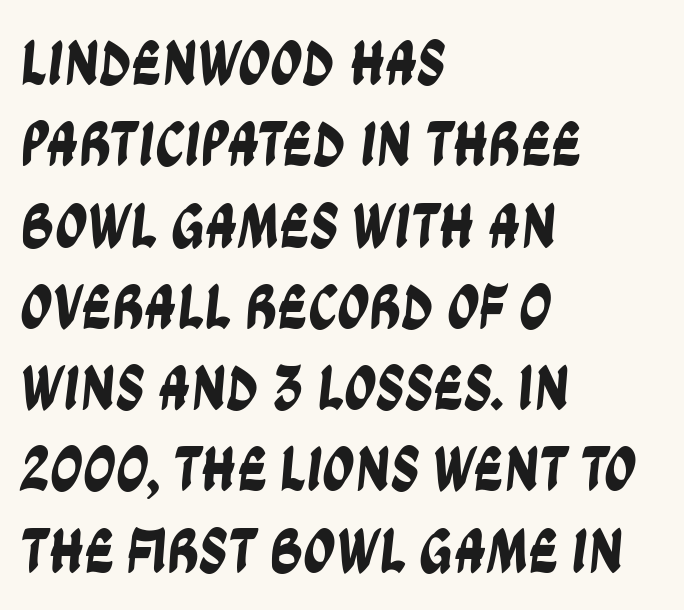
The image shows 64 px condensed sans-serif type; set left-aligned, normal line spacing (1.27x), normal letter spacing, not underlined; low stroke contrast and a large x-height.
